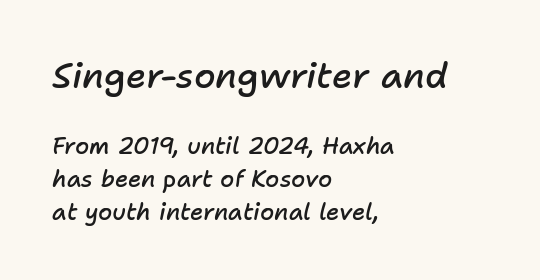
Does the leading feel generous? No, just average. The designer gave the opening block more size than the closing block. Glyph-to-glyph distance matches everyday printed text. The face used here is a semibold: visibly heavier than regular, lighter than bold. This sample uses an oblique cut, with every glyph tilted off the vertical.
